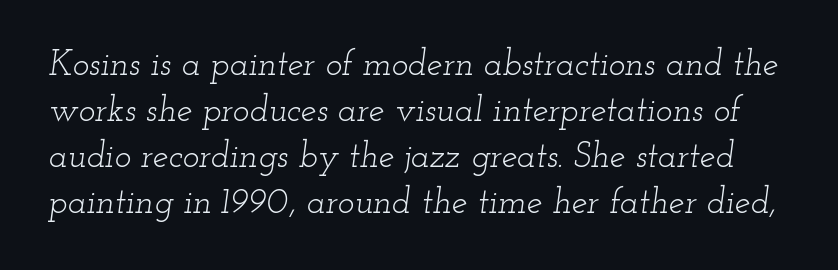
Q: Is the text bold? A: No.
Q: Is the text italic (slanted)? A: Yes, it leans right by about 12 degrees.
Q: Is the typeface a serif or a sans-serif typeface? A: Serif.
Q: Is the text underlined? A: No.
Q: Is the spacing between letters normal or unusually wide? A: Normal.
Q: Is the spacing between lines tight, normal or loose? A: Normal.
Q: Width (condensed, normal, or wide)? A: Wide.
Q: Stroke contrast? A: Low.
Q: x-height? A: Small.
Q: Monospaced? A: No.
